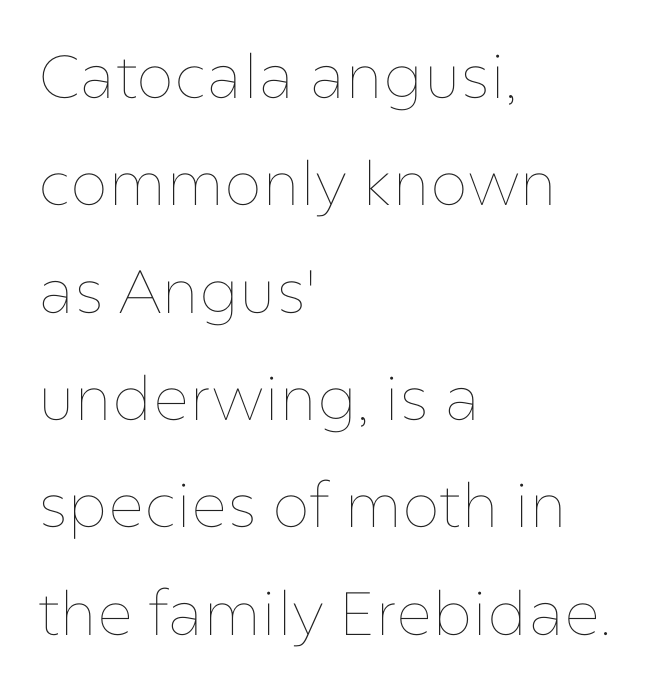
It's the straight-up-and-down kind of type. Is the block centered? No — it sits flush against the left margin. This rendering features lettering with no underline. Spacing verdict: proportional, widths tailored to each character.
